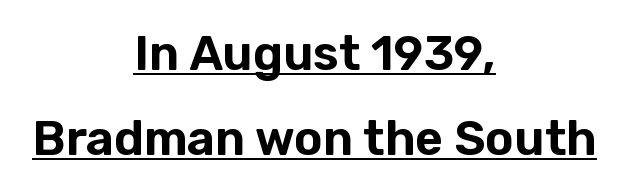
Q: Is the text italic (slanted)? A: No, it is upright.
Q: Is the typeface a serif or a sans-serif typeface? A: Sans-serif.
Q: Is the text underlined? A: Yes.
Q: How is the paragraph aligned? A: Centered.
Q: Is the spacing between letters normal or unusually wide? A: Normal.
Q: Width (condensed, normal, or wide)? A: Normal.
Q: Stroke contrast? A: Low.
Q: x-height? A: Medium.
Q: Monospaced? A: No.
